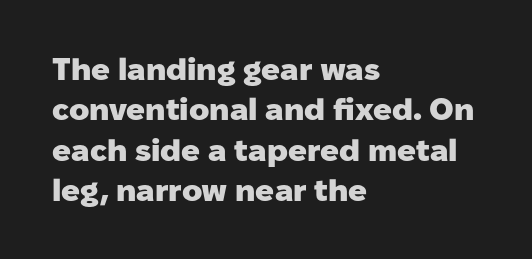
The image shows 31 px heavy sans-serif type, upright; set left-aligned, normal line spacing (1.3x), normal letter spacing, not underlined; low stroke contrast and a medium x-height.
